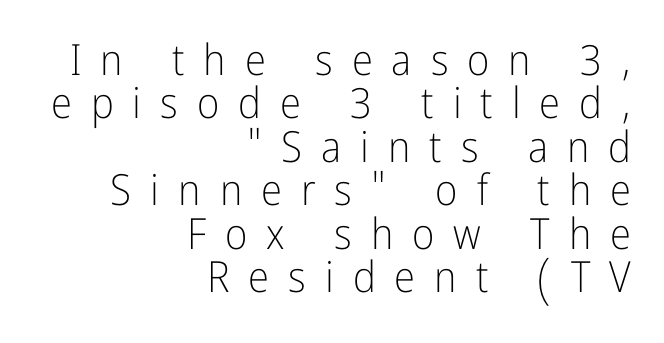
Q: Is the text bold? A: No.
Q: Is the text italic (slanted)? A: No, it is upright.
Q: Is the typeface a serif or a sans-serif typeface? A: Sans-serif.
Q: Is the text underlined? A: No.
Q: How is the paragraph aligned? A: Right-aligned.
Q: Is the spacing between letters normal or unusually wide? A: Unusually wide.
Q: Is the spacing between lines tight, normal or loose? A: Tight.
Q: Width (condensed, normal, or wide)? A: Condensed.
Q: Stroke contrast? A: Low.
Q: x-height? A: Medium.
Q: Monospaced? A: No.
